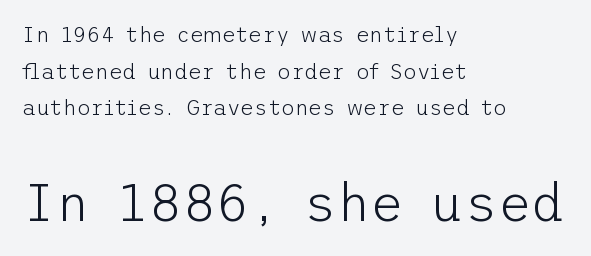
The image shows 52 px light sans-serif type, upright; set left-aligned, line spacing 1.74x, normal letter spacing, not underlined; the second (bottom) block is 2.48x larger; low stroke contrast and a medium x-height.
